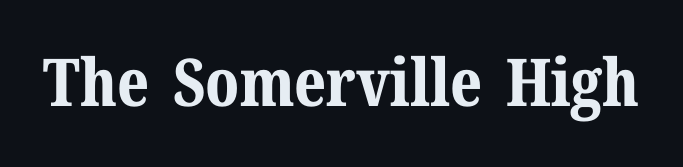
Q: Is the text bold? A: Yes.
Q: Is the text italic (slanted)? A: No, it is upright.
Q: Is the typeface a serif or a sans-serif typeface? A: Serif.
Q: Is the text underlined? A: No.
Q: Is the spacing between letters normal or unusually wide? A: Normal.
Q: Width (condensed, normal, or wide)? A: Normal.
Q: Stroke contrast? A: Medium.
Q: x-height? A: Medium.
Q: Monospaced? A: No.
